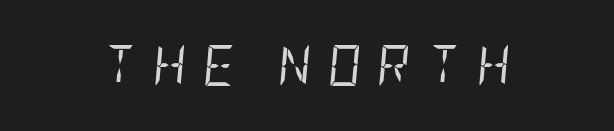
The image shows 41 px regular-weight, condensed type, italic (leaning right); set unusually wide letter spacing (+0.4 em), not underlined; low stroke contrast and a large x-height.
